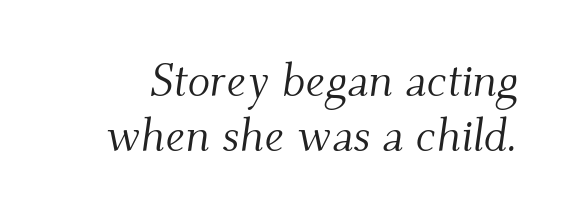
{"serif": "yes", "italic": "yes", "lean": "right", "slant_degrees": 9, "bold": "no", "weight": "light", "width": "normal", "stroke_contrast": "medium", "x_height": "small", "monospaced": "no", "underline": "no", "line_spacing_ratio": 1.18, "letter_spacing": "normal", "letter_spacing_em": 0.0, "glyph_px": 47}
